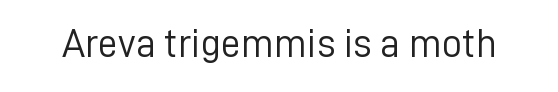
{"serif": "no", "italic": "no", "bold": "no", "weight": "light", "width": "normal", "stroke_contrast": "low", "x_height": "medium", "monospaced": "no", "underline": "no", "letter_spacing": "normal", "letter_spacing_em": 0.0, "glyph_px": 40}
